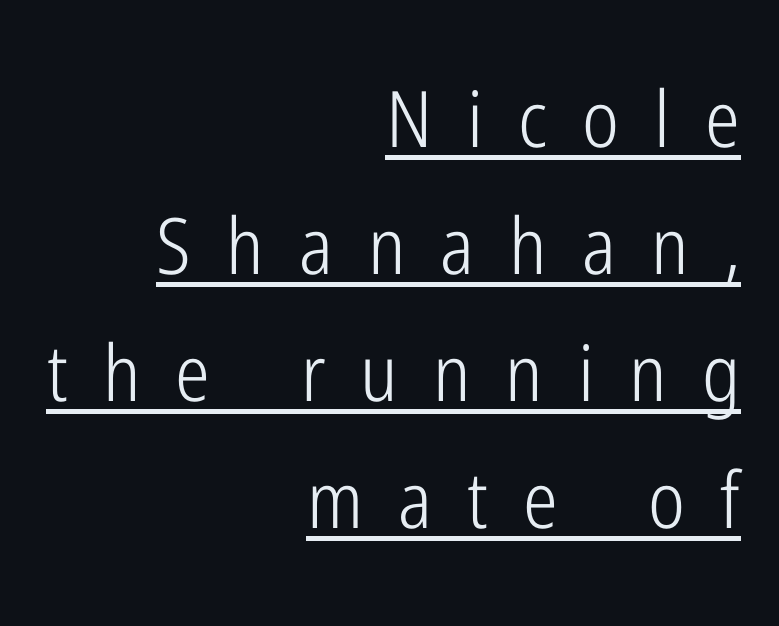
To sum up the face: it is a sans, with no serifs. Stems and bowls with no extra thickness — not bold. The face used here is proportionally spaced, like ordinary book or web type. Each line of the rendering has a horizontal stroke beneath the glyphs. In terms of letterspacing, this is a distinctly airy, spread setting. Nope, not italic — everything's standing straight.
